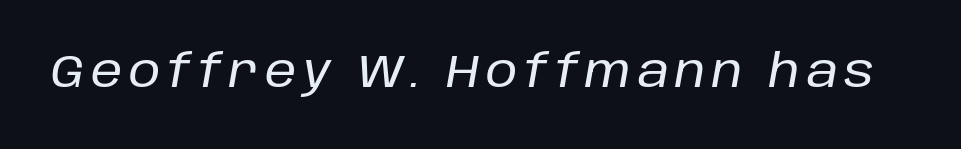
Q: Is the text italic (slanted)? A: Yes, it leans right by about 10 degrees.
Q: Is the text underlined? A: No.
Q: Width (condensed, normal, or wide)? A: Normal.
Q: Stroke contrast? A: Low.
Q: x-height? A: Large.
Q: Monospaced? A: No.
